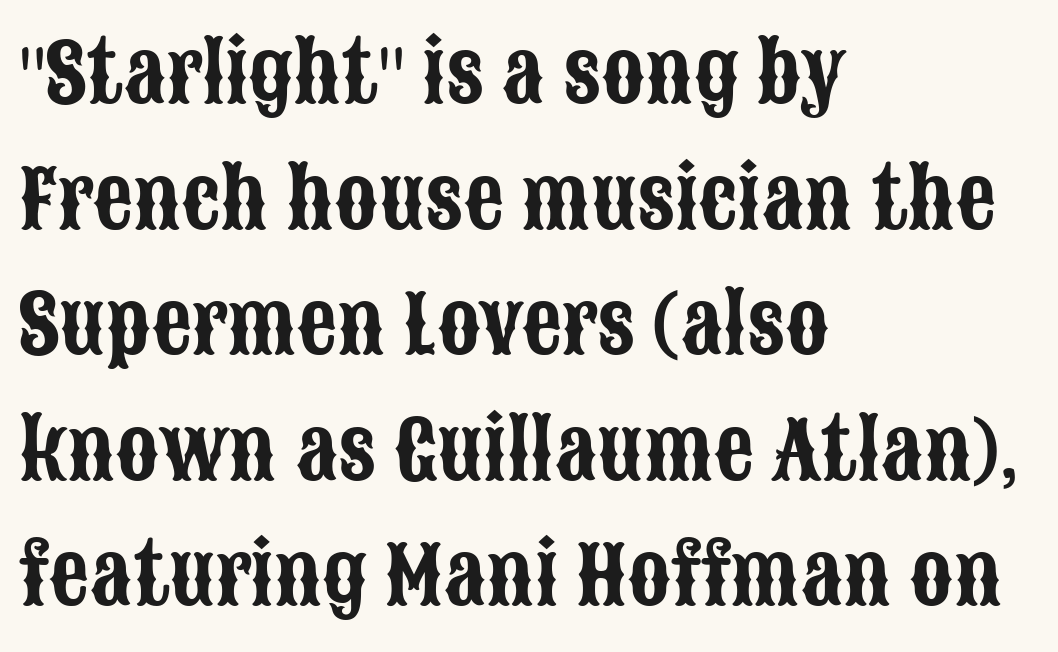
This sample has the flowing, uneven cadence of proportional lettering. Vertical strokes here are truly vertical. This is sans-serif lettering, the kind often seen on screens and signage. The gap between lines stays unmarked. These lines keep a tight, regular rhythm from letter to letter.
